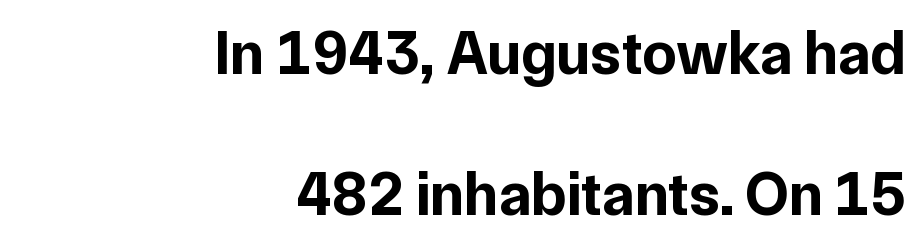
The image shows 62 px bold sans-serif type, upright; set right-aligned, loose line spacing (2.27x), normal letter spacing, not underlined; low stroke contrast and a medium x-height.
